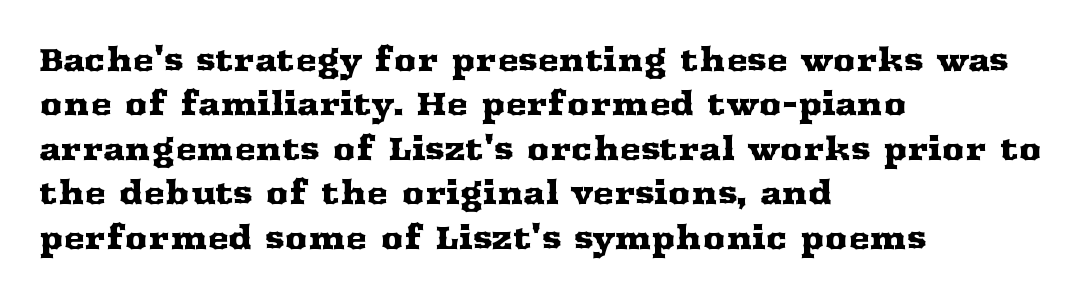
Q: Is the text italic (slanted)? A: No, it is upright.
Q: Is the typeface a serif or a sans-serif typeface? A: Serif.
Q: Is the text underlined? A: No.
Q: How is the paragraph aligned? A: Left-aligned.
Q: Is the spacing between letters normal or unusually wide? A: Normal.
Q: Is the spacing between lines tight, normal or loose? A: Normal.
Q: Width (condensed, normal, or wide)? A: Wide.
Q: Stroke contrast? A: Medium.
Q: x-height? A: Medium.
Q: Monospaced? A: No.
